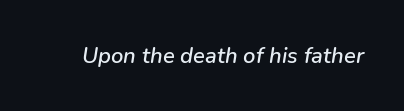
{"italic": "yes", "lean": "right", "slant_degrees": 9, "underline": "no", "letter_spacing": "normal", "letter_spacing_em": 0.0, "glyph_px": 22}
